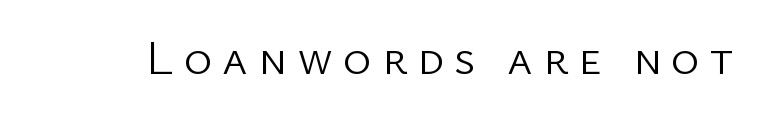
{"serif": "no", "italic": "no", "bold": "no", "weight": "light", "width": "normal", "stroke_contrast": "low", "x_height": "medium", "monospaced": "no", "underline": "no", "letter_spacing": "wide", "letter_spacing_em": 0.21, "glyph_px": 48}
